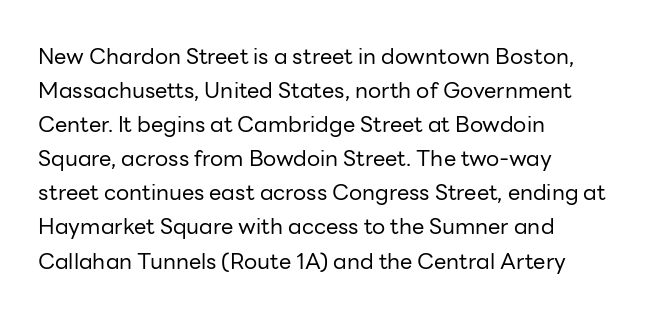
Q: Is the text bold? A: No.
Q: Is the text italic (slanted)? A: No, it is upright.
Q: Is the text underlined? A: No.
Q: How is the paragraph aligned? A: Left-aligned.
Q: Is the spacing between letters normal or unusually wide? A: Normal.
Q: Is the spacing between lines tight, normal or loose? A: Normal.
